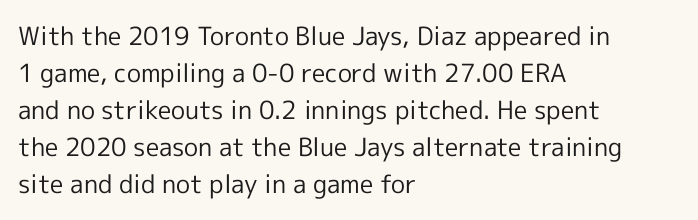
Q: Is the text bold? A: No.
Q: Is the text italic (slanted)? A: No, it is upright.
Q: Is the text underlined? A: No.
Q: How is the paragraph aligned? A: Left-aligned.
Q: Is the spacing between letters normal or unusually wide? A: Normal.
Q: Is the spacing between lines tight, normal or loose? A: Normal.
